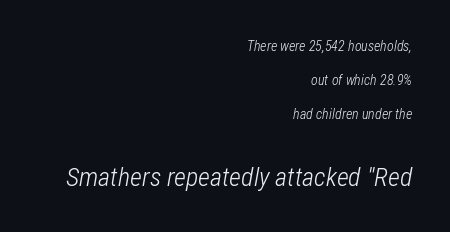
Q: Is the text bold? A: No.
Q: Is the text italic (slanted)? A: Yes, it leans right by about 12 degrees.
Q: Is the text underlined? A: No.
Q: How is the paragraph aligned? A: Right-aligned.
Q: Is the spacing between letters normal or unusually wide? A: Normal.
Q: Is the spacing between lines tight, normal or loose? A: Loose.
Q: Which block of text is set in a larger size, the first (top) or the second (bottom)? A: The second (bottom) one.
